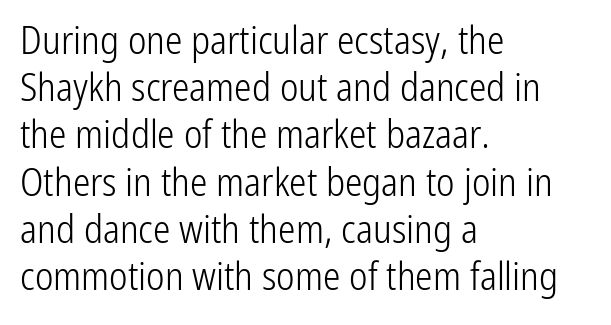
The image shows 39 px light, condensed sans-serif type, upright; set left-aligned, line spacing 1.21x, normal letter spacing, not underlined; low stroke contrast and a medium x-height.
